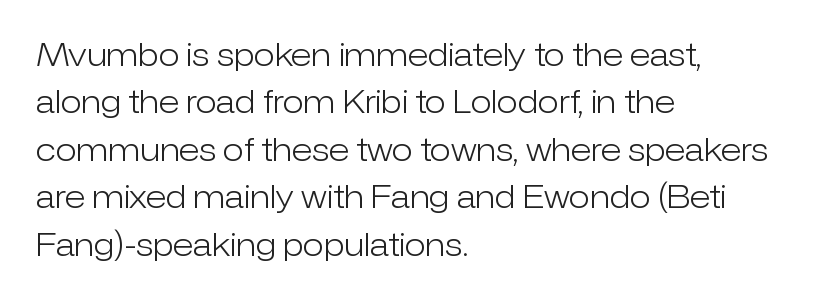
Q: Is the text bold? A: No.
Q: Is the text italic (slanted)? A: No, it is upright.
Q: Is the typeface a serif or a sans-serif typeface? A: Sans-serif.
Q: Is the text underlined? A: No.
Q: How is the paragraph aligned? A: Left-aligned.
Q: Is the spacing between letters normal or unusually wide? A: Normal.
Q: Is the spacing between lines tight, normal or loose? A: Normal.
Q: Width (condensed, normal, or wide)? A: Normal.
Q: Stroke contrast? A: Low.
Q: x-height? A: Medium.
Q: Monospaced? A: No.
